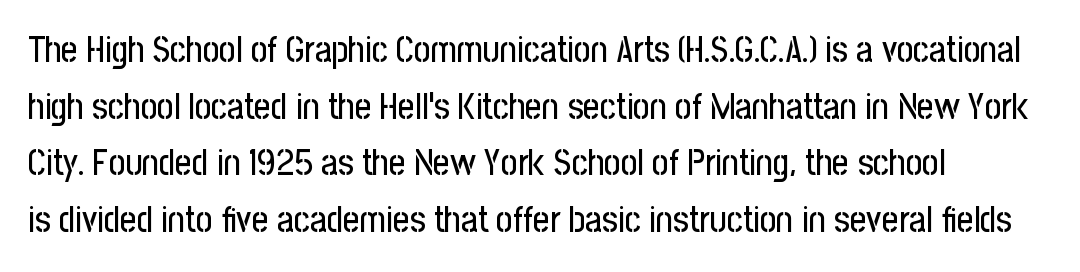
Q: Is the text italic (slanted)? A: No, it is upright.
Q: Is the typeface a serif or a sans-serif typeface? A: Sans-serif.
Q: Is the text underlined? A: No.
Q: How is the paragraph aligned? A: Left-aligned.
Q: Is the spacing between letters normal or unusually wide? A: Normal.
Q: Is the spacing between lines tight, normal or loose? A: Normal.
Q: Width (condensed, normal, or wide)? A: Condensed.
Q: Stroke contrast? A: Low.
Q: x-height? A: Medium.
Q: Monospaced? A: No.
